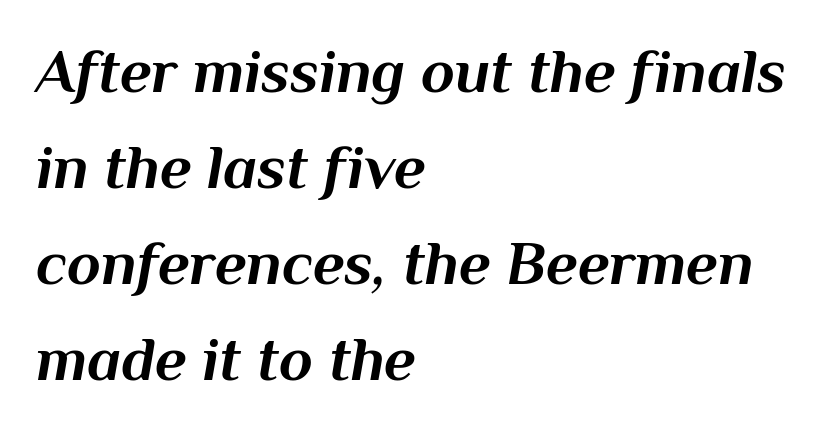
Typographic density is high because the face is bold. All the whitespace from short lines collects on the right. This sample has the flowing, uneven cadence of proportional lettering. The strip under each line holds only bare page. Baseline-to-baseline distance is the conventional proportion of letter height.
